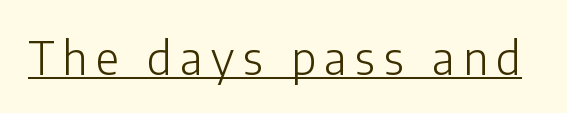
{"serif": "no", "italic": "no", "bold": "no", "weight": "light", "width": "normal", "stroke_contrast": "low", "x_height": "medium", "monospaced": "no", "underline": "yes", "glyph_px": 45}
